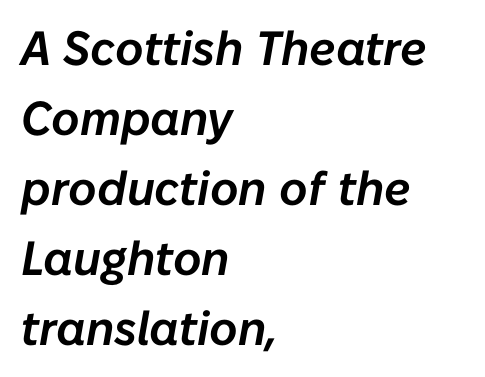
Regular leading. The rendering applies a slant to the glyphs. A typesetter would call this proportional, since set widths differ per character. Line starts are locked; line ends wander. Compared with typical body copy, the letter spacing here is the same.
